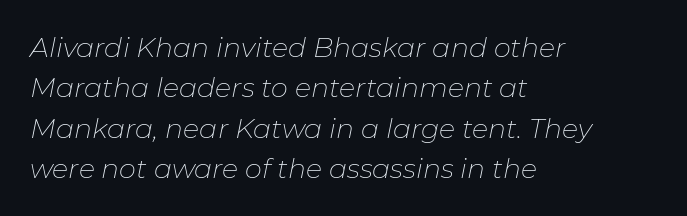
Q: Is the text bold? A: No.
Q: Is the text italic (slanted)? A: Yes, it leans right by about 11 degrees.
Q: Is the text underlined? A: No.
Q: How is the paragraph aligned? A: Left-aligned.
Q: Is the spacing between letters normal or unusually wide? A: Normal.
Q: Is the spacing between lines tight, normal or loose? A: Normal.
